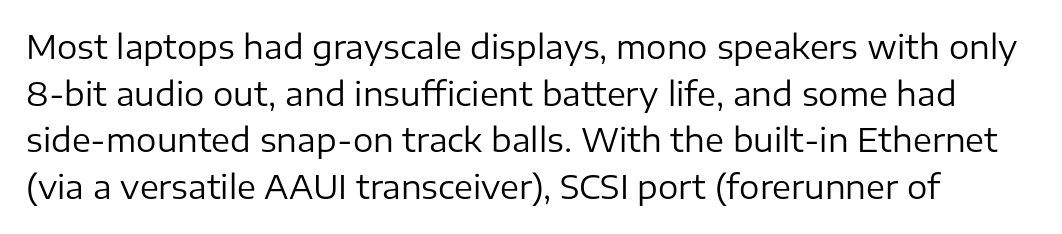
Q: Is the text bold? A: No.
Q: Is the text italic (slanted)? A: No, it is upright.
Q: Is the typeface a serif or a sans-serif typeface? A: Sans-serif.
Q: Is the text underlined? A: No.
Q: Is the spacing between letters normal or unusually wide? A: Normal.
Q: Is the spacing between lines tight, normal or loose? A: Normal.
Q: Width (condensed, normal, or wide)? A: Normal.
Q: Stroke contrast? A: Low.
Q: x-height? A: Medium.
Q: Monospaced? A: No.
